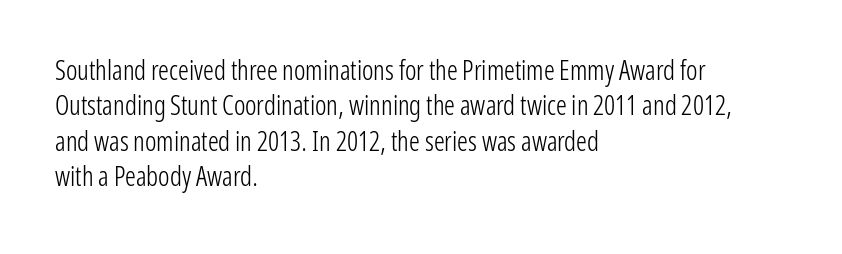
Q: Is the text bold? A: No.
Q: Is the text italic (slanted)? A: No, it is upright.
Q: Is the text underlined? A: No.
Q: How is the paragraph aligned? A: Left-aligned.
Q: Is the spacing between letters normal or unusually wide? A: Normal.
Q: Is the spacing between lines tight, normal or loose? A: Normal.
